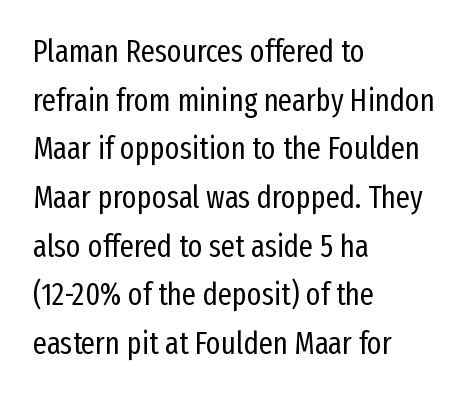
Q: Is the text bold? A: No.
Q: Is the text italic (slanted)? A: No, it is upright.
Q: Is the typeface a serif or a sans-serif typeface? A: Sans-serif.
Q: Is the text underlined? A: No.
Q: How is the paragraph aligned? A: Left-aligned.
Q: Is the spacing between letters normal or unusually wide? A: Normal.
Q: Is the spacing between lines tight, normal or loose? A: Normal.
Q: Width (condensed, normal, or wide)? A: Condensed.
Q: Stroke contrast? A: Low.
Q: x-height? A: Medium.
Q: Monospaced? A: No.
